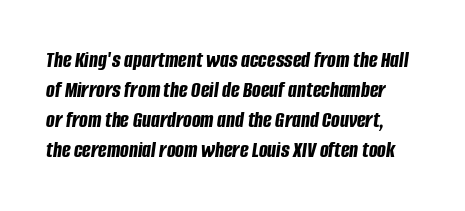
Q: Is the text bold? A: Yes.
Q: Is the text italic (slanted)? A: Yes, it leans right by about 8 degrees.
Q: Is the text underlined? A: No.
Q: Is the spacing between letters normal or unusually wide? A: Normal.
Q: Is the spacing between lines tight, normal or loose? A: Normal.
